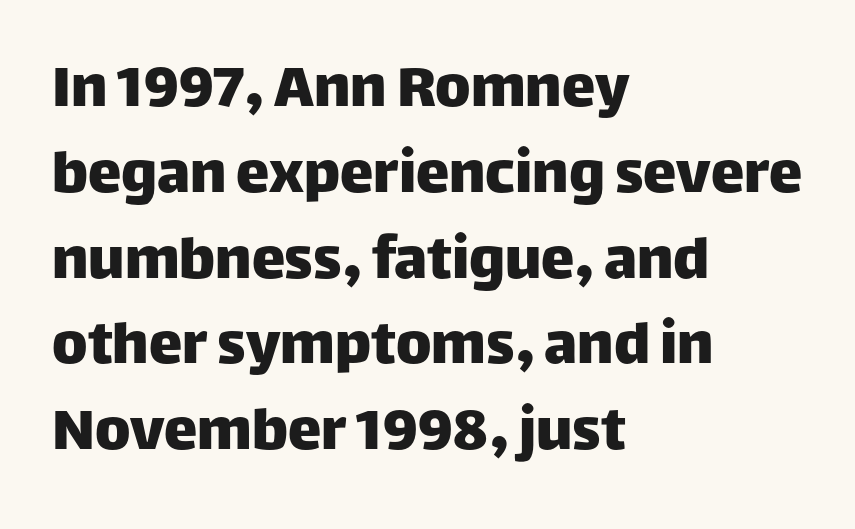
Q: Is the text italic (slanted)? A: No, it is upright.
Q: Is the typeface a serif or a sans-serif typeface? A: Sans-serif.
Q: Is the text underlined? A: No.
Q: How is the paragraph aligned? A: Left-aligned.
Q: Is the spacing between letters normal or unusually wide? A: Normal.
Q: Is the spacing between lines tight, normal or loose? A: Normal.
Q: Width (condensed, normal, or wide)? A: Normal.
Q: Stroke contrast? A: Low.
Q: x-height? A: Large.
Q: Monospaced? A: No.
